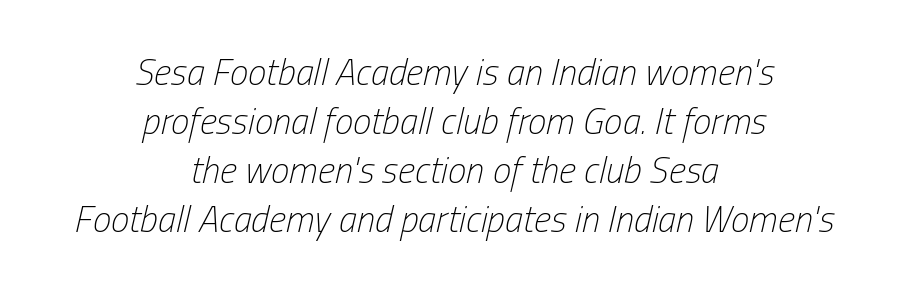
Q: Is the text bold? A: No.
Q: Is the text italic (slanted)? A: Yes, it leans right by about 13 degrees.
Q: Is the text underlined? A: No.
Q: How is the paragraph aligned? A: Centered.
Q: Is the spacing between letters normal or unusually wide? A: Normal.
Q: Is the spacing between lines tight, normal or loose? A: Normal.
Q: Width (condensed, normal, or wide)? A: Condensed.
Q: Stroke contrast? A: Low.
Q: x-height? A: Medium.
Q: Monospaced? A: No.
